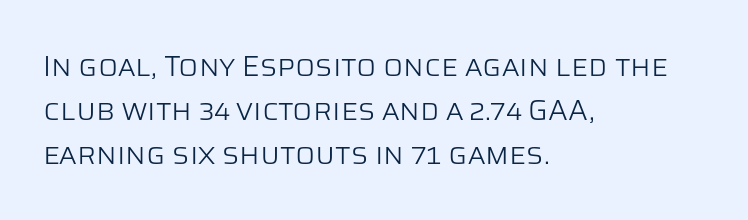
{"serif": "no", "italic": "no", "bold": "no", "weight": "light", "width": "normal", "stroke_contrast": "low", "x_height": "large", "monospaced": "no", "underline": "no", "align": "left", "line_spacing": "normal", "line_spacing_ratio": 1.51, "letter_spacing": "normal", "letter_spacing_em": 0.0, "glyph_px": 29}
